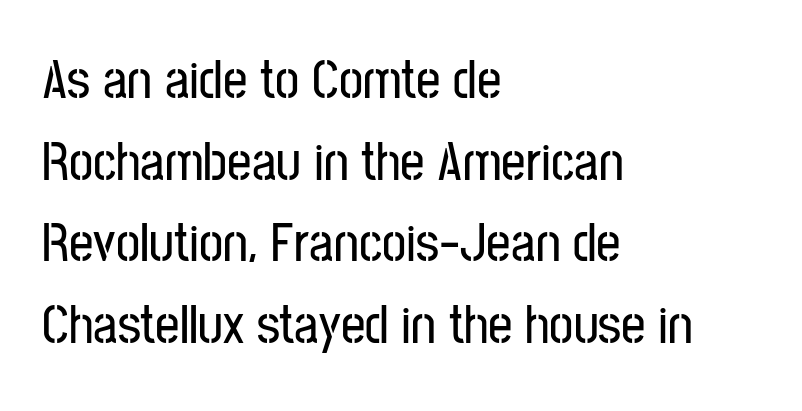
The image shows 54 px condensed sans-serif type, upright; set left-aligned, normal line spacing (1.51x), normal letter spacing, not underlined; low stroke contrast and a medium x-height.
